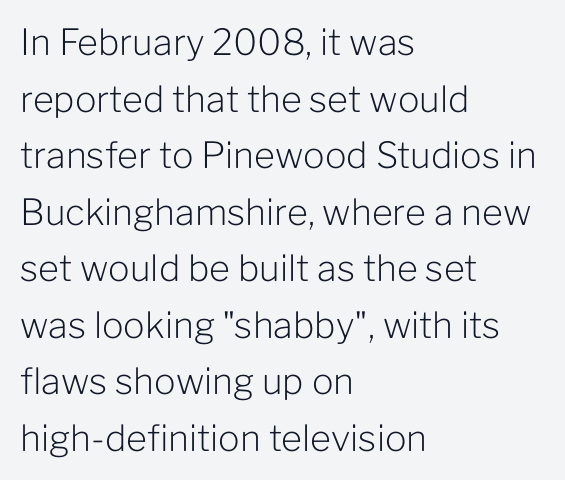
Tracking value appears to be zero — textbook default spacing. The passage shown is typed in a proportional face where columns would drift. The rag falls on the right side of this text block. Typographically, this falls in the sans-serif category.
